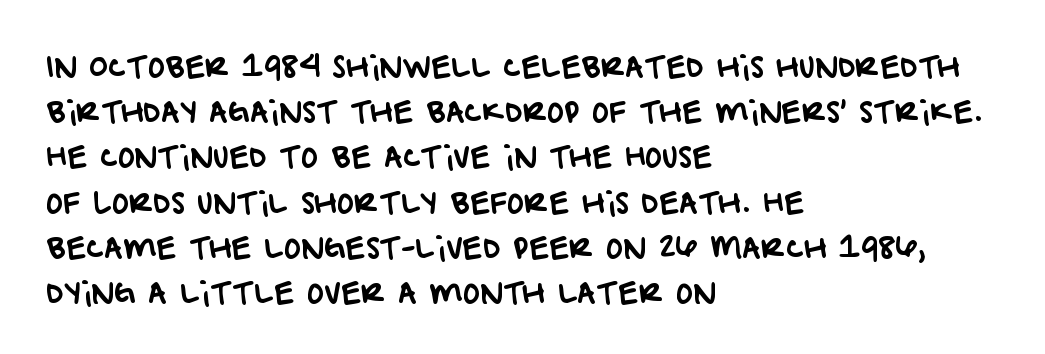
Are there feet on the stems? There aren't — it's a sans. Horizontal bands of white between lines are of average thickness. Each letter keeps its own natural width here, so spacing adapts to shape. The ragged edge is on the right, which tells us the setting is flush left.
